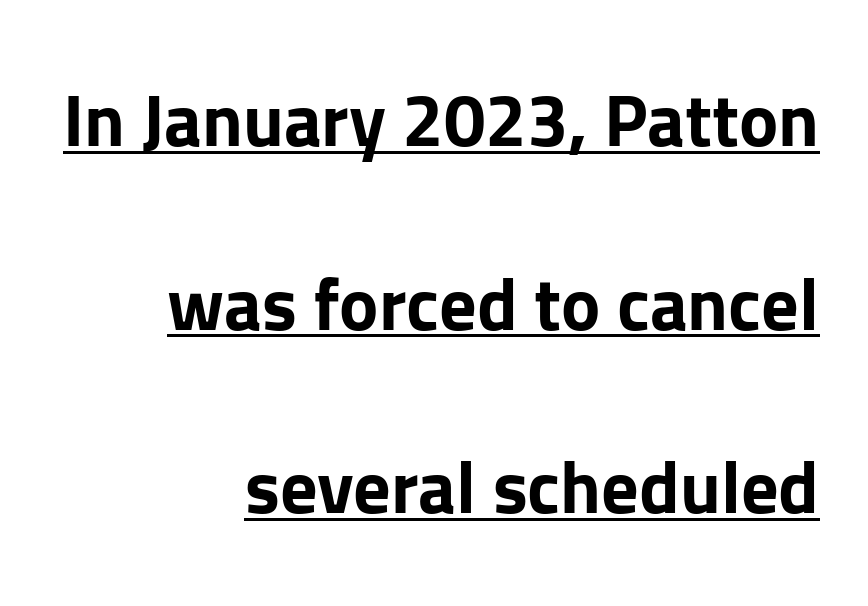
The image shows 74 px bold sans-serif type, upright; set right-aligned, loose line spacing (2.48x), normal letter spacing, underlined; low stroke contrast and a medium x-height.
